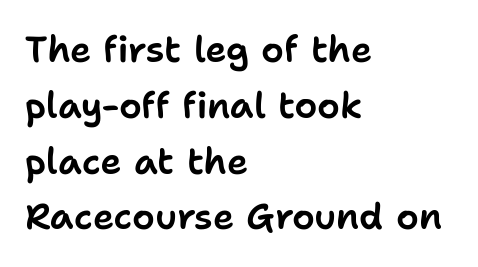
A typesetter would call this proportional, since set widths differ per character. Which margin do the lines hug? The left one — the right edge is uneven. Words appear dense and cohesive because spacing is normal. No feet cap the strokes, marking this as sans-serif type. This sample keeps an unexceptional amount of space between lines.
